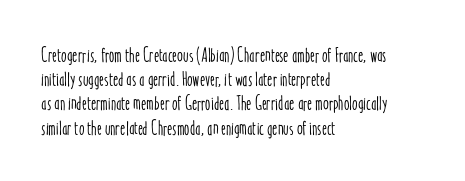
If you drew a line through each stem, it would be perfectly vertical. The line texture is even and compact thanks to regular tracking. Which margin do the lines hug? The left one — the right edge is uneven. Letters rest on an invisible, unmarked baseline.
